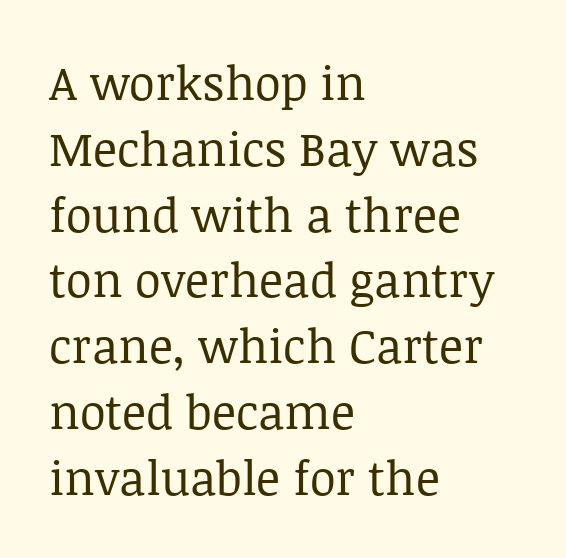
Q: Is the text bold? A: No.
Q: Is the text italic (slanted)? A: No, it is upright.
Q: Is the typeface a serif or a sans-serif typeface? A: Serif.
Q: Is the text underlined? A: No.
Q: How is the paragraph aligned? A: Left-aligned.
Q: Is the spacing between letters normal or unusually wide? A: Normal.
Q: Is the spacing between lines tight, normal or loose? A: Normal.
Q: Width (condensed, normal, or wide)? A: Normal.
Q: Stroke contrast? A: Low.
Q: x-height? A: Large.
Q: Monospaced? A: No.
